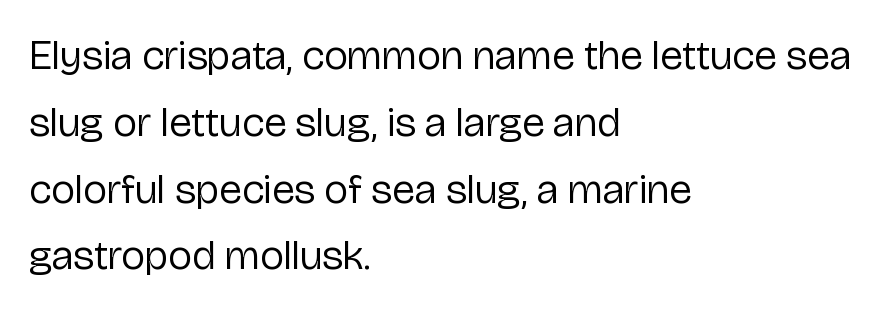
The image shows 42 px regular-weight sans-serif type, upright; set left-aligned, normal line spacing (1.59x), normal letter spacing, not underlined; low stroke contrast and a medium x-height.
